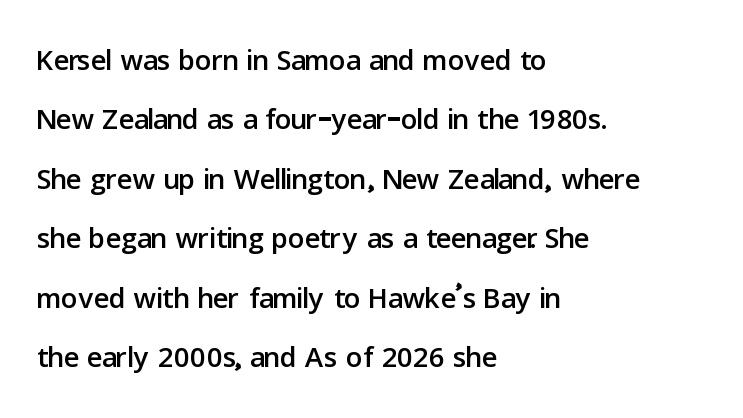
Reading down the block, your eye returns to a fixed left position each line. Proportional: the letters do not fall into vertical columns. The passage shown is typeset with a sans-serif family. Whoever set this chose a conventional vertical rhythm. Rule under the text: the space is simply empty.
